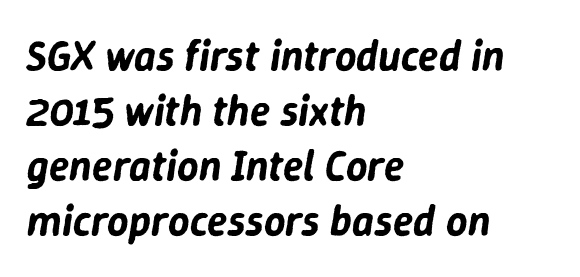
The image shows 42 px text type, italic (leaning right); set left-aligned, normal line spacing (1.31x), normal letter spacing, not underlined; low stroke contrast and a medium x-height.
